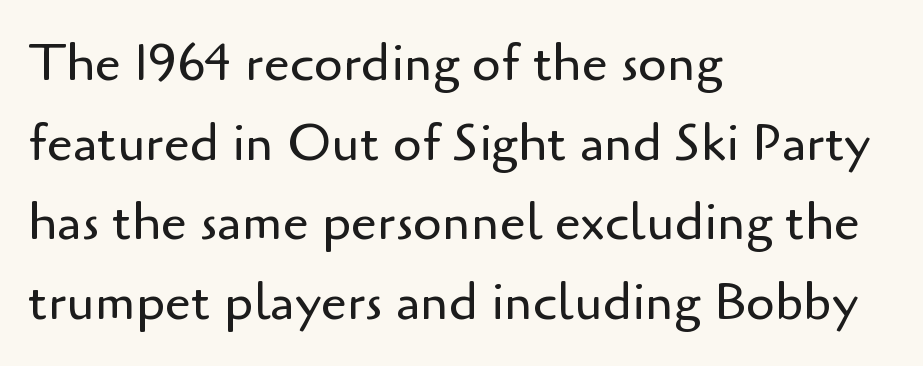
{"serif": "no", "italic": "no", "bold": "no", "weight": "regular", "width": "normal", "stroke_contrast": "low", "x_height": "small", "monospaced": "no", "underline": "no", "align": "left", "line_spacing": "normal", "line_spacing_ratio": 1.53, "letter_spacing": "normal", "letter_spacing_em": 0.0, "glyph_px": 52}
